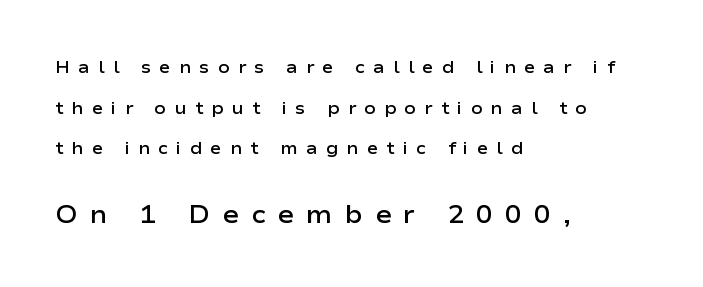
Q: Is the text bold? A: Semi-bold.
Q: Is the text italic (slanted)? A: No, it is upright.
Q: Is the text underlined? A: No.
Q: How is the paragraph aligned? A: Left-aligned.
Q: Is the spacing between letters normal or unusually wide? A: Unusually wide.
Q: Is the spacing between lines tight, normal or loose? A: Loose.
Q: Which block of text is set in a larger size, the first (top) or the second (bottom)? A: The second (bottom) one.
